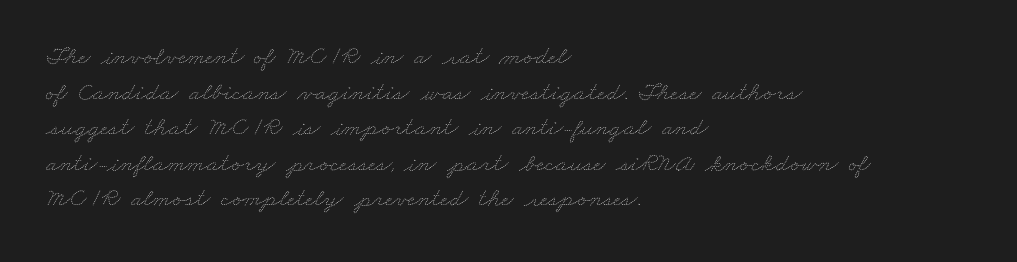
{"bold": "no", "underline": "no", "align": "left", "line_spacing": "normal", "line_spacing_ratio": 1.37, "letter_spacing": "normal", "letter_spacing_em": 0.0, "glyph_px": 26}
